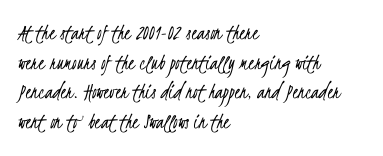
Letters have the restrained weight of plain body copy at most. Characters follow at the spacing the type designer built in. Regarding leading, the lines here are spaced in the standard way. Just letters on the line, the space beneath them empty.
